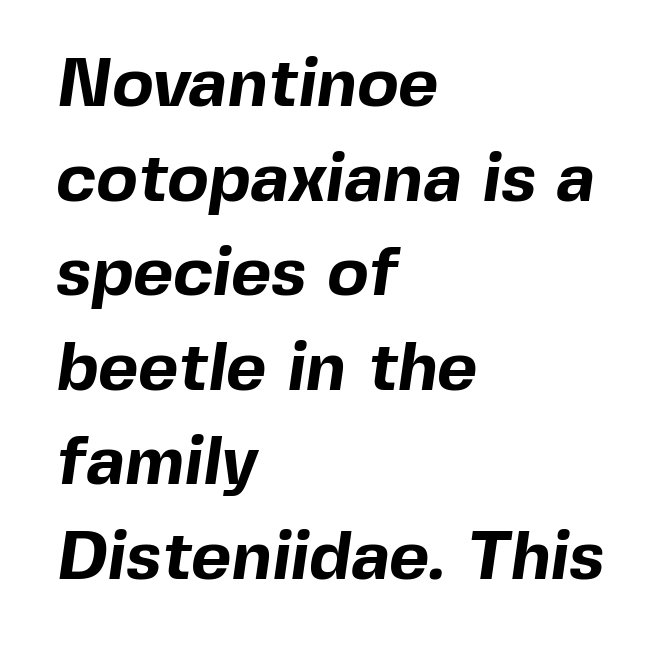
Q: Is the text bold? A: Yes.
Q: Is the typeface a serif or a sans-serif typeface? A: Sans-serif.
Q: Is the text underlined? A: No.
Q: How is the paragraph aligned? A: Left-aligned.
Q: Is the spacing between letters normal or unusually wide? A: Normal.
Q: Is the spacing between lines tight, normal or loose? A: Normal.
Q: Width (condensed, normal, or wide)? A: Normal.
Q: x-height? A: Medium.
Q: Monospaced? A: No.
